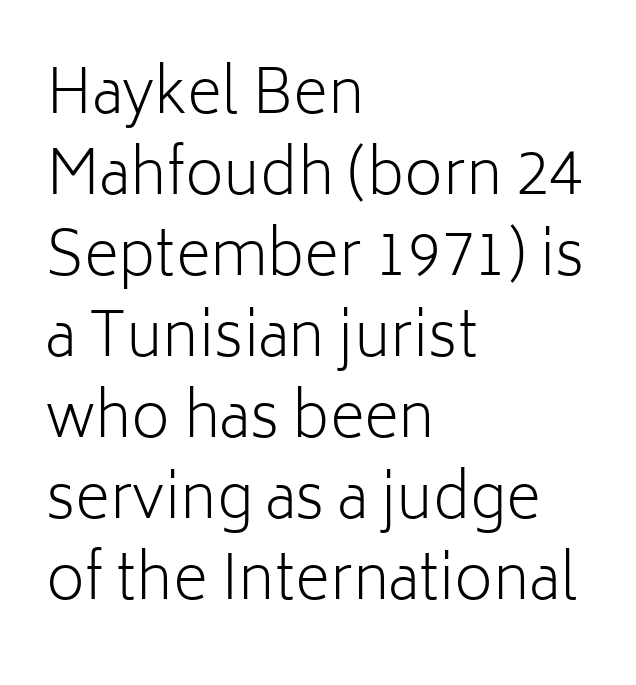
The image shows 60 px light sans-serif type, upright; set left-aligned, normal line spacing (1.35x), normal letter spacing, not underlined; low stroke contrast and a medium x-height.
